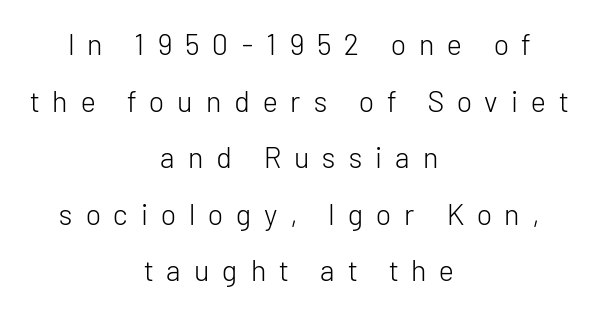
{"serif": "no", "italic": "no", "bold": "no", "weight": "light", "width": "normal", "stroke_contrast": "low", "x_height": "medium", "monospaced": "no", "underline": "no", "align": "center", "line_spacing": "loose", "line_spacing_ratio": 1.95, "letter_spacing": "wide", "letter_spacing_em": 0.45, "glyph_px": 29}
